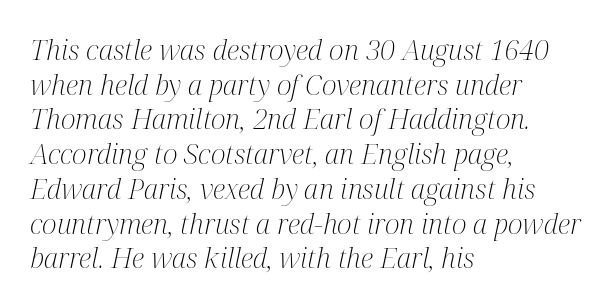
The image shows 28 px light, condensed serif type, italic (leaning right); set left-aligned, line spacing 1.24x, normal letter spacing, not underlined; medium stroke contrast and a medium x-height.
